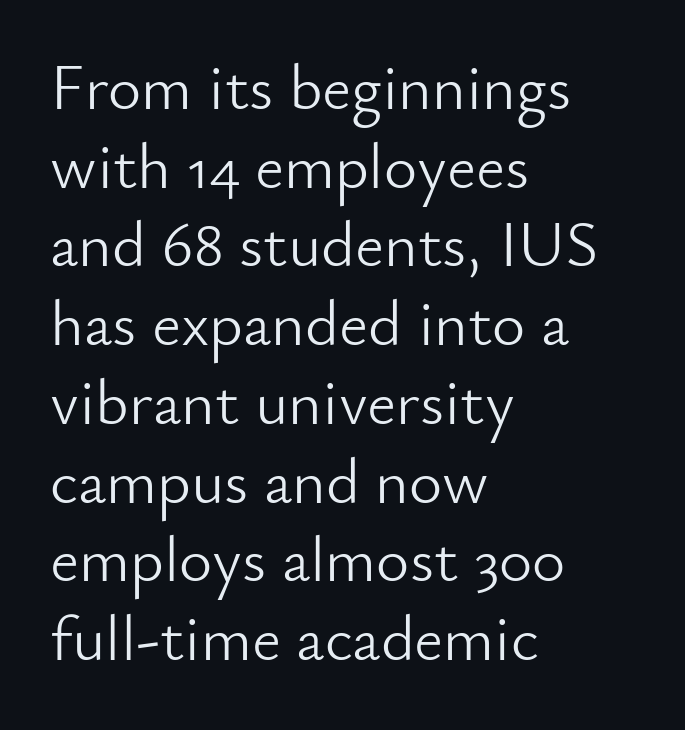
{"serif": "no", "italic": "no", "bold": "no", "weight": "light", "width": "normal", "stroke_contrast": "low", "x_height": "small", "monospaced": "no", "underline": "no", "align": "left", "line_spacing_ratio": 1.23, "letter_spacing": "normal", "letter_spacing_em": 0.0, "glyph_px": 64}
